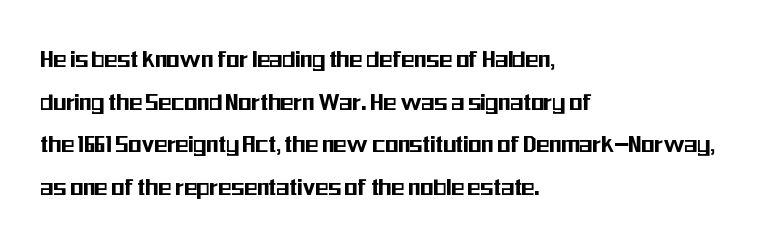
The image shows 27 px text type, upright; set left-aligned, normal line spacing (1.58x), normal letter spacing, not underlined.
